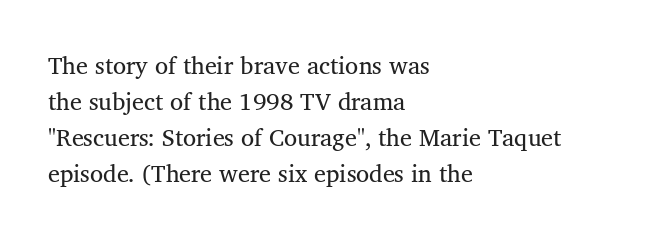
Q: Is the text bold? A: No.
Q: Is the text underlined? A: No.
Q: How is the paragraph aligned? A: Left-aligned.
Q: Is the spacing between letters normal or unusually wide? A: Normal.
Q: Is the spacing between lines tight, normal or loose? A: Normal.
